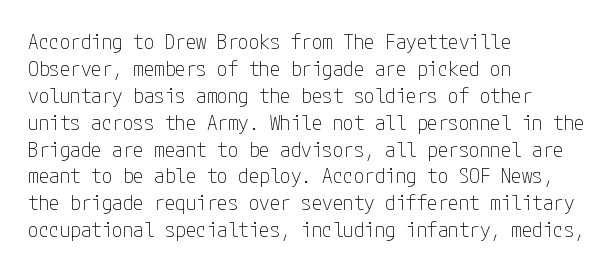
These lines keep a tight, regular rhythm from letter to letter. The rows are spaced the way most documents space them. Nothing heavy about these letters — not bold at all. A roman cut, with each character standing at attention. Check under the words: just untouched page. All the whitespace from short lines collects on the right.
